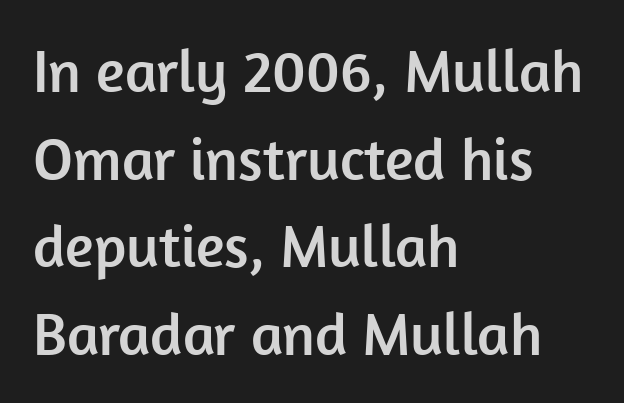
These lines were composed using upright roman letters. This sample has the flowing, uneven cadence of proportional lettering. The space between consecutive lines is moderate. How are the letters spaced? Ordinarily, with no added tracking. I'd call this a sans setting — the letters go barefoot. Letters rest on an invisible, unmarked baseline.
